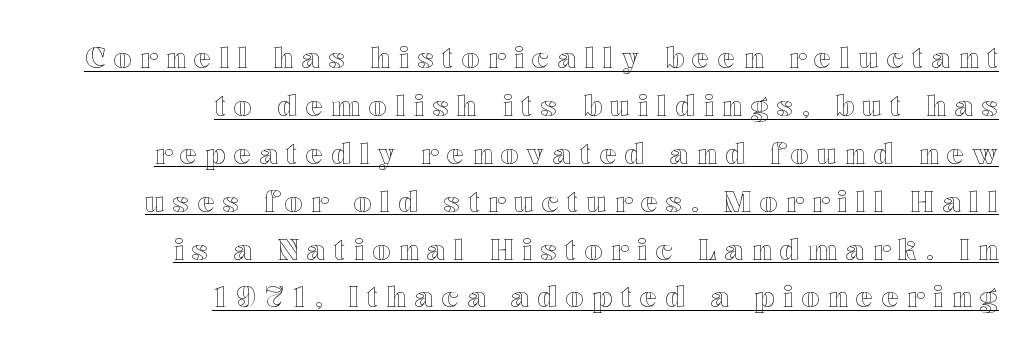
Note the varied advance widths — an 'i' is clearly narrower than an 'm'. Notice how the passage keeps a crisp vertical edge on the right only. Words appear elongated and porous because spacing is wide. Has an underline been added? It has.
